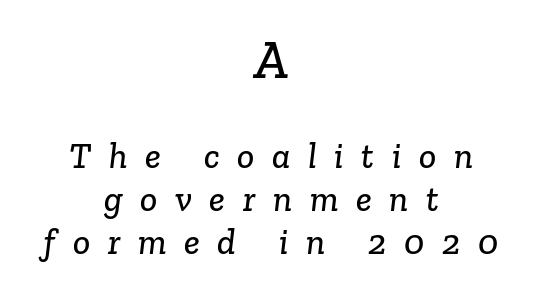
The image shows 54 px serif type; set centered, line spacing 1.19x, unusually wide letter spacing (+0.49 em), not underlined; the first (top) block is 1.5x larger; low stroke contrast and a medium x-height.
